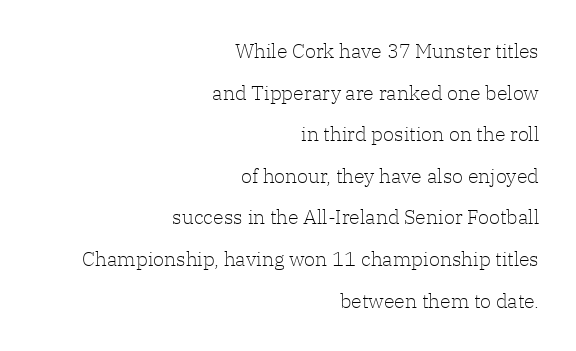
{"italic": "no", "bold": "no", "underline": "no", "align": "right", "line_spacing": "loose", "line_spacing_ratio": 2.08, "letter_spacing": "normal", "letter_spacing_em": 0.0, "glyph_px": 20}
